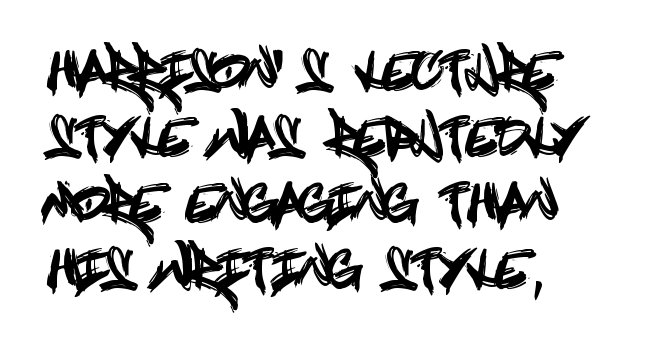
Q: Is the text italic (slanted)? A: Yes.
Q: Is the typeface a serif or a sans-serif typeface? A: Sans-serif.
Q: Is the text underlined? A: No.
Q: Is the spacing between letters normal or unusually wide? A: Normal.
Q: Is the spacing between lines tight, normal or loose? A: Normal.
Q: Width (condensed, normal, or wide)? A: Condensed.
Q: x-height? A: Large.
